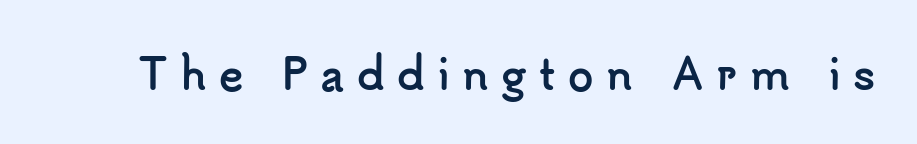
Tracking value appears strongly positive — letters spread wide. The sample has been set heavy, in full bold. The characters display no serif detailing; their extremities are plain. The letters advance in unequal steps, a hallmark of proportional type. The axis of the letterforms is exactly vertical. Decoration check: the copy has no underline.
